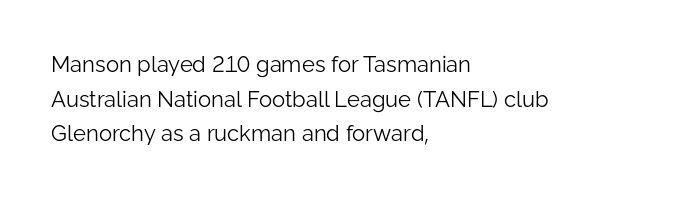
{"italic": "no", "bold": "no", "underline": "no", "align": "left", "line_spacing": "normal", "line_spacing_ratio": 1.57, "letter_spacing": "normal", "letter_spacing_em": 0.0, "glyph_px": 22}
